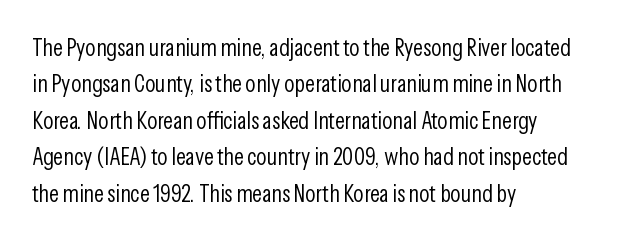
Q: Is the text bold? A: No.
Q: Is the text italic (slanted)? A: No, it is upright.
Q: Is the text underlined? A: No.
Q: How is the paragraph aligned? A: Left-aligned.
Q: Is the spacing between letters normal or unusually wide? A: Normal.
Q: Is the spacing between lines tight, normal or loose? A: Normal.
